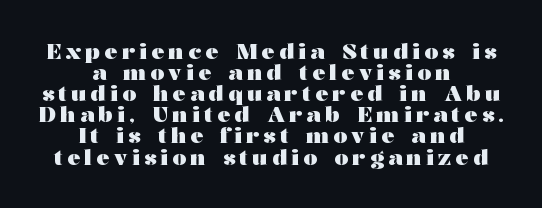
Q: Is the text bold? A: Yes.
Q: Is the text italic (slanted)? A: No, it is upright.
Q: Is the text underlined? A: No.
Q: How is the paragraph aligned? A: Centered.
Q: Is the spacing between lines tight, normal or loose? A: Tight.
